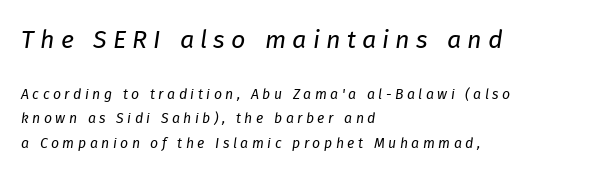
The image shows 25 px text type, italic (leaning right); set left-aligned, line spacing 1.73x, unusually wide letter spacing (+0.25 em), not underlined; the first (top) block is 1.79x larger.
